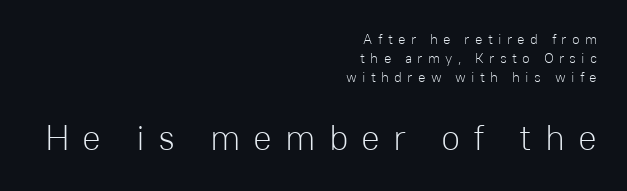
Q: Is the text bold? A: No.
Q: Is the text italic (slanted)? A: No, it is upright.
Q: Is the typeface a serif or a sans-serif typeface? A: Sans-serif.
Q: Is the text underlined? A: No.
Q: How is the paragraph aligned? A: Right-aligned.
Q: Is the spacing between letters normal or unusually wide? A: Unusually wide.
Q: Is the spacing between lines tight, normal or loose? A: Normal.
Q: Which block of text is set in a larger size, the first (top) or the second (bottom)? A: The second (bottom) one.
Q: Width (condensed, normal, or wide)? A: Normal.
Q: Stroke contrast? A: Low.
Q: x-height? A: Medium.
Q: Monospaced? A: No.
